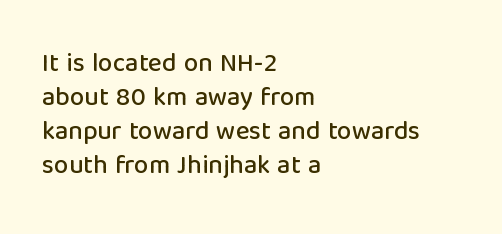
The image shows 26 px text type, upright; set left-aligned, normal line spacing (1.31x), normal letter spacing, not underlined.
